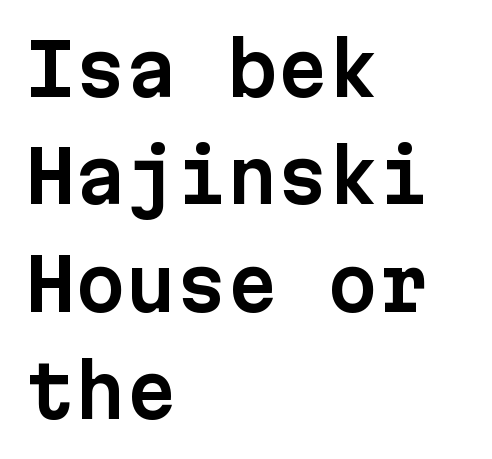
It's the straight-up-and-down kind of type. The designer went with a sans here, leaving each stem footless. This rendering features lettering with no underline. The compositor pushed each line to the left boundary. The rendering uses a moderate line-height, typical for paragraphs. The horizontal fit of the characters is conventional and even.
